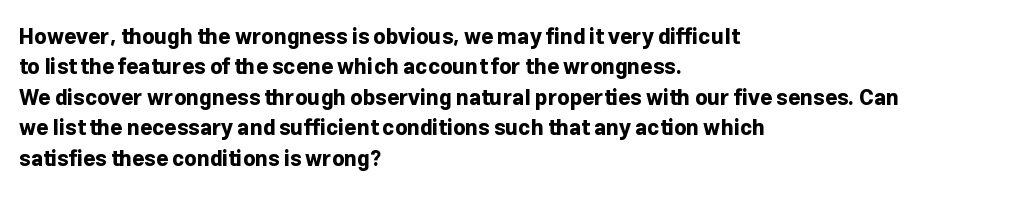
Notice how the stems are strictly vertical — no italics here. These words are printed bold, with thick strokes throughout. Leading: standard. You could call the tracking neutral — neither tight nor loose. The rendering anchors every line to the left-hand side. The words here are not underlined.
